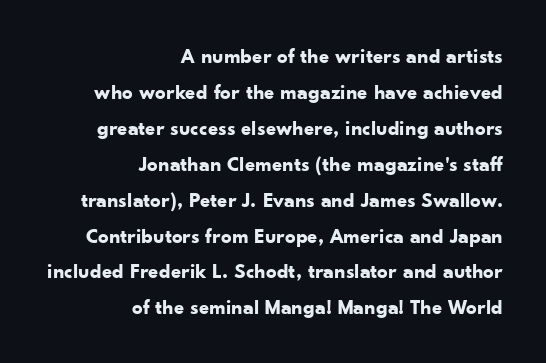
Q: Is the text bold? A: Yes.
Q: Is the text italic (slanted)? A: No, it is upright.
Q: Is the text underlined? A: No.
Q: How is the paragraph aligned? A: Right-aligned.
Q: Is the spacing between letters normal or unusually wide? A: Normal.
